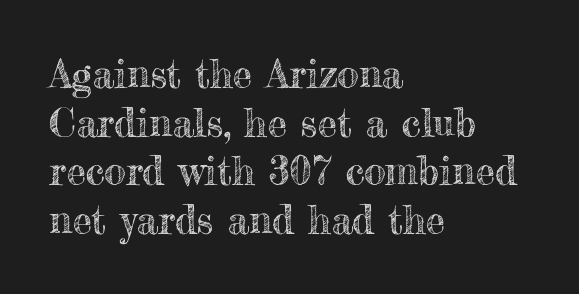
Posture: straight, roman, zero tilt. Does extra space separate the letters? No, they use regular spacing. Layout note: lines flush left. Each letter keeps its own natural width here, so spacing adapts to shape.
